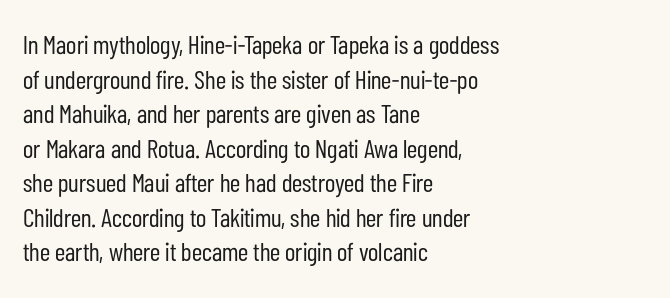
{"italic": "no", "bold": "no", "underline": "no", "align": "left", "line_spacing": "normal", "line_spacing_ratio": 1.33, "letter_spacing": "normal", "letter_spacing_em": 0.0, "glyph_px": 26}
